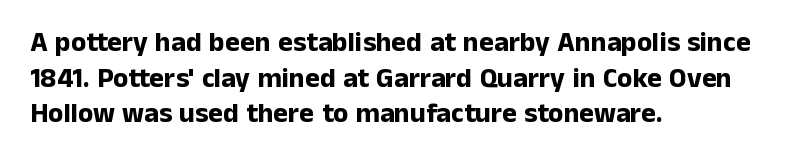
{"serif": "no", "italic": "no", "bold": "yes", "weight": "bold", "width": "normal", "stroke_contrast": "low", "x_height": "medium", "monospaced": "no", "underline": "no", "align": "left", "line_spacing": "normal", "line_spacing_ratio": 1.27, "letter_spacing": "normal", "letter_spacing_em": 0.0, "glyph_px": 28}
